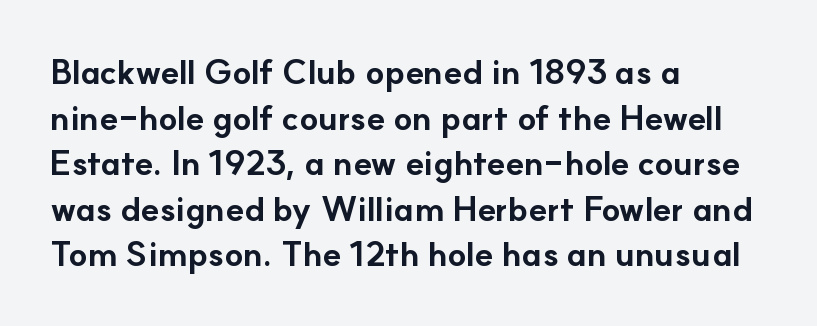
Q: Is the text bold? A: Yes.
Q: Is the text italic (slanted)? A: No, it is upright.
Q: Is the typeface a serif or a sans-serif typeface? A: Sans-serif.
Q: Is the text underlined? A: No.
Q: How is the paragraph aligned? A: Left-aligned.
Q: Is the spacing between letters normal or unusually wide? A: Normal.
Q: Is the spacing between lines tight, normal or loose? A: Normal.
Q: Width (condensed, normal, or wide)? A: Normal.
Q: Stroke contrast? A: Low.
Q: x-height? A: Small.
Q: Monospaced? A: No.
